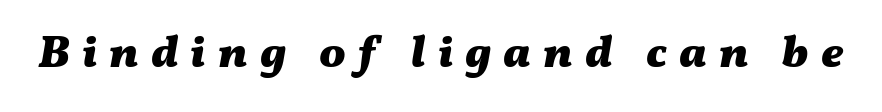
{"italic": "yes", "lean": "right", "slant_degrees": 11, "bold": "yes", "weight": "heavy", "width": "wide", "stroke_contrast": "medium", "x_height": "medium", "monospaced": "no", "underline": "no", "letter_spacing": "wide", "letter_spacing_em": 0.28, "glyph_px": 44}
